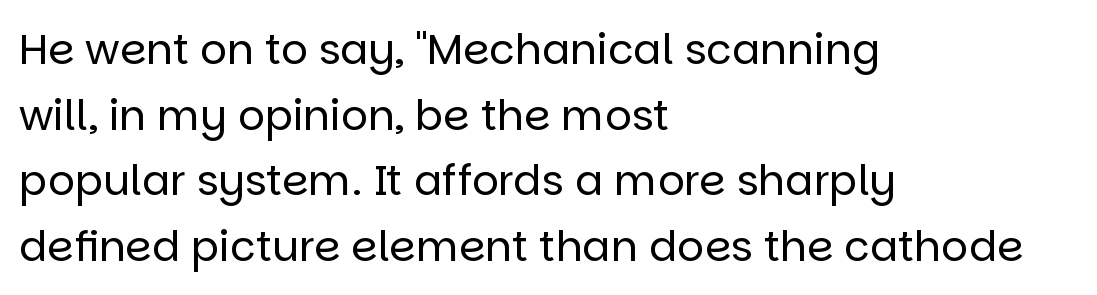
{"serif": "no", "italic": "no", "bold": "no", "weight": "regular", "width": "normal", "stroke_contrast": "low", "x_height": "large", "monospaced": "no", "underline": "no", "align": "left", "line_spacing": "normal", "line_spacing_ratio": 1.56, "letter_spacing": "normal", "letter_spacing_em": 0.0, "glyph_px": 42}
